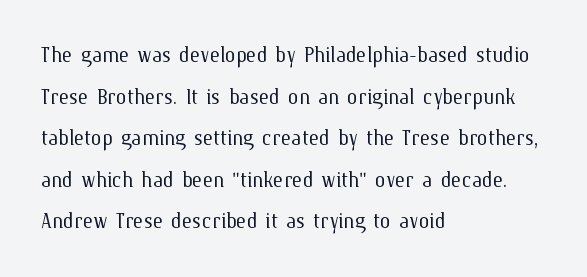
The image shows 27 px text type, upright; set left-aligned, normal line spacing (1.54x), normal letter spacing, not underlined.
